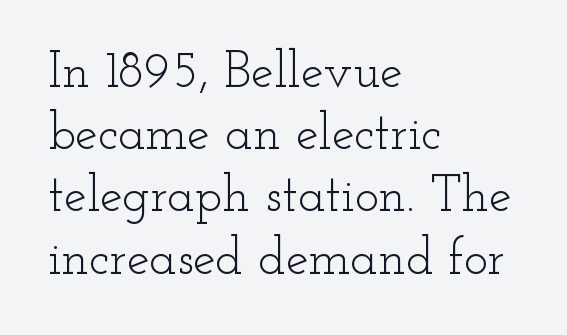
The image shows 51 px light, wide serif type, upright; set left-aligned, line spacing 1.22x, normal letter spacing, not underlined; low stroke contrast and a small x-height.
